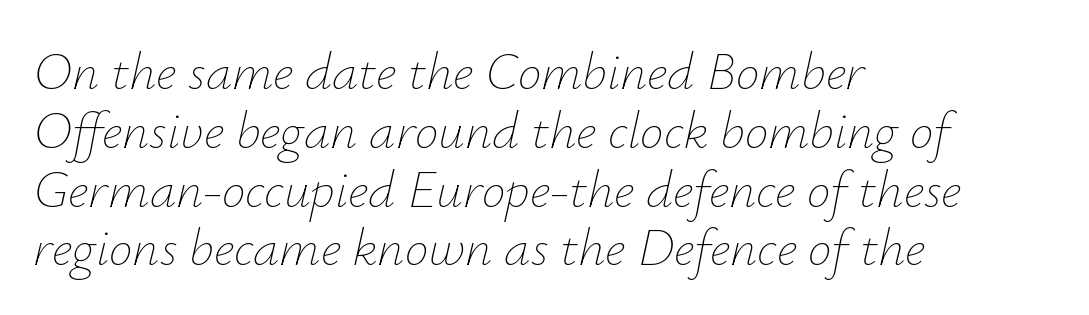
Q: Is the text bold? A: No.
Q: Is the text italic (slanted)? A: Yes, it leans right by about 12 degrees.
Q: Is the text underlined? A: No.
Q: How is the paragraph aligned? A: Left-aligned.
Q: Is the spacing between letters normal or unusually wide? A: Normal.
Q: Is the spacing between lines tight, normal or loose? A: Tight.
Q: Width (condensed, normal, or wide)? A: Normal.
Q: Stroke contrast? A: Low.
Q: x-height? A: Small.
Q: Monospaced? A: No.
